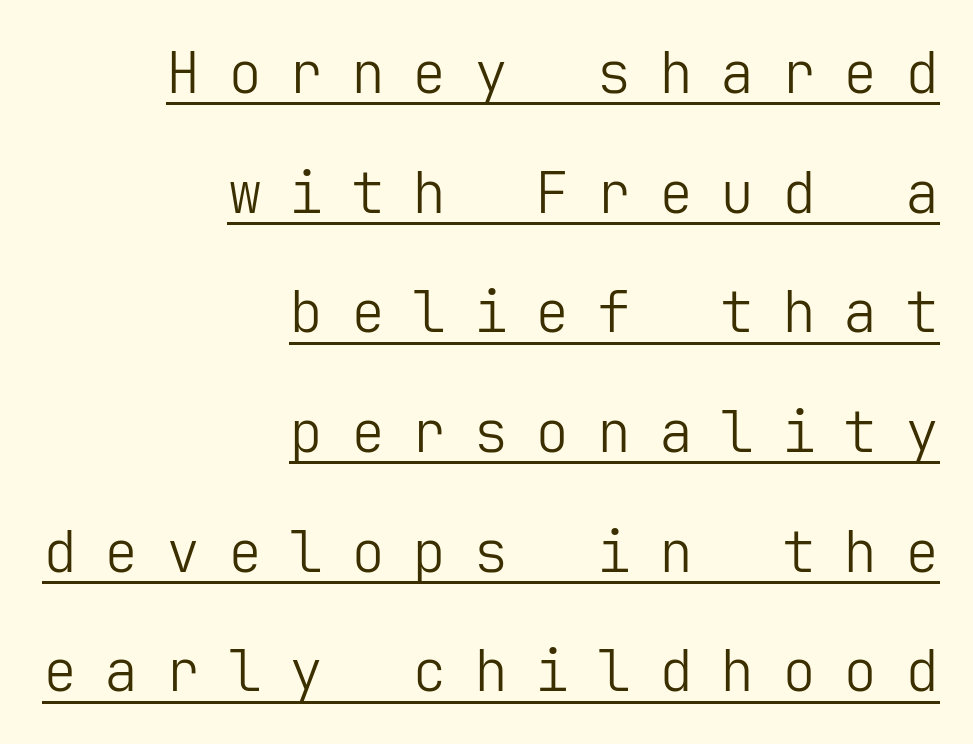
The image shows 57 px light sans-serif type, upright; set right-aligned, loose line spacing (2.1x), unusually wide letter spacing (+0.48 em), underlined; low stroke contrast and a medium x-height.
